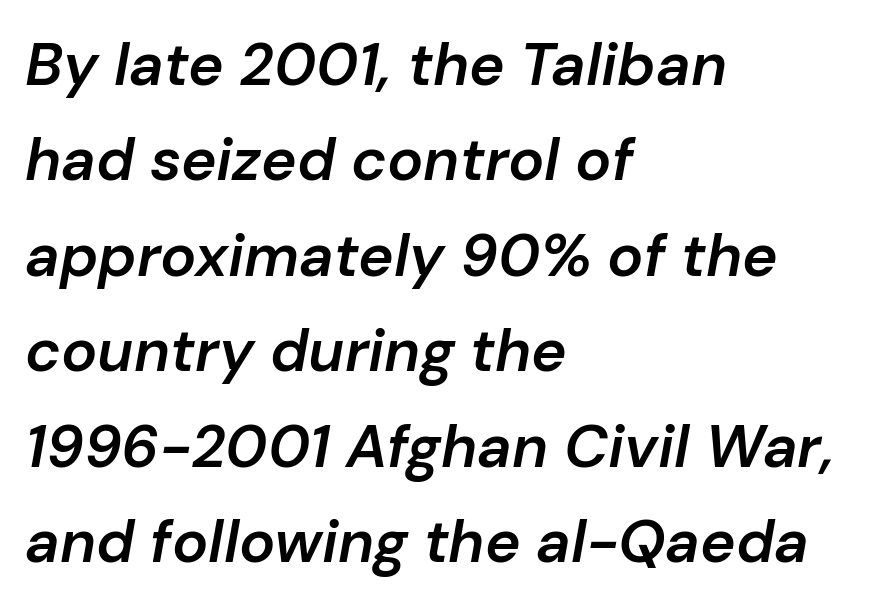
Q: Is the text bold? A: Semi-bold.
Q: Is the text italic (slanted)? A: Yes, it leans right by about 10 degrees.
Q: Is the text underlined? A: No.
Q: How is the paragraph aligned? A: Left-aligned.
Q: Is the spacing between letters normal or unusually wide? A: Normal.
Q: Is the spacing between lines tight, normal or loose? A: Normal.
Q: Width (condensed, normal, or wide)? A: Normal.
Q: Stroke contrast? A: Low.
Q: x-height? A: Medium.
Q: Monospaced? A: No.
